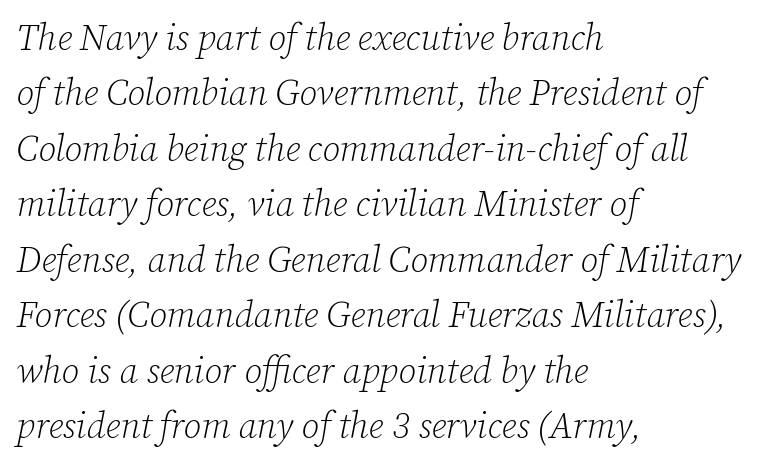
Q: Is the text bold? A: No.
Q: Is the text italic (slanted)? A: Yes, it leans right by about 12 degrees.
Q: Is the typeface a serif or a sans-serif typeface? A: Serif.
Q: Is the text underlined? A: No.
Q: How is the paragraph aligned? A: Left-aligned.
Q: Is the spacing between letters normal or unusually wide? A: Normal.
Q: Is the spacing between lines tight, normal or loose? A: Normal.
Q: Width (condensed, normal, or wide)? A: Normal.
Q: Stroke contrast? A: Low.
Q: x-height? A: Medium.
Q: Monospaced? A: No.
